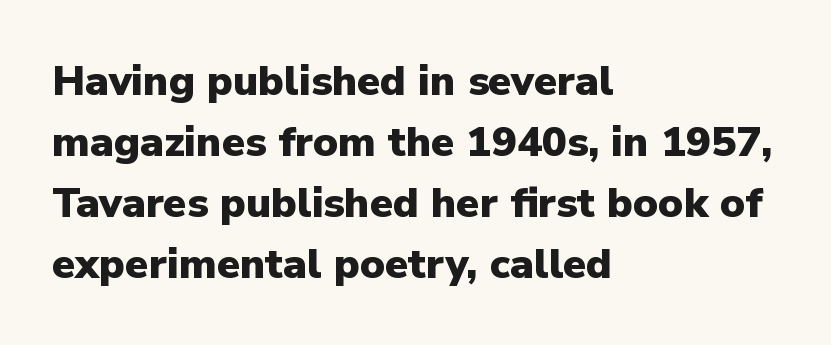
Q: Is the text bold? A: Yes.
Q: Is the text italic (slanted)? A: No, it is upright.
Q: Is the typeface a serif or a sans-serif typeface? A: Sans-serif.
Q: Is the text underlined? A: No.
Q: How is the paragraph aligned? A: Left-aligned.
Q: Is the spacing between letters normal or unusually wide? A: Normal.
Q: Is the spacing between lines tight, normal or loose? A: Normal.
Q: Width (condensed, normal, or wide)? A: Normal.
Q: Stroke contrast? A: Low.
Q: x-height? A: Medium.
Q: Monospaced? A: No.
